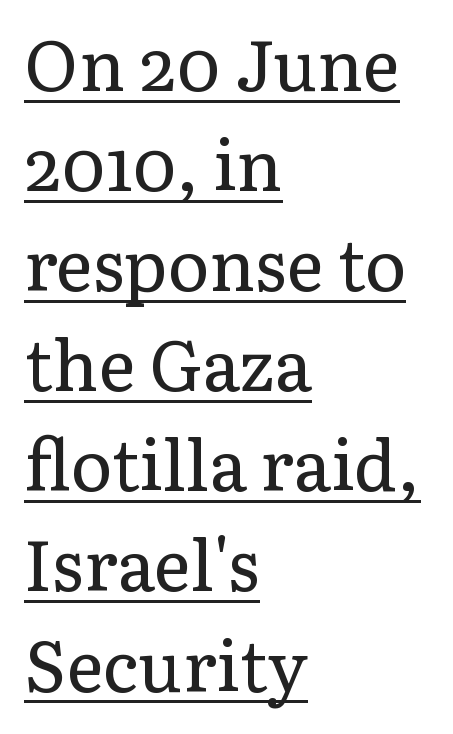
The image shows 70 px regular-weight serif type, upright; set left-aligned, normal line spacing (1.43x), normal letter spacing, underlined; low stroke contrast and a medium x-height.
